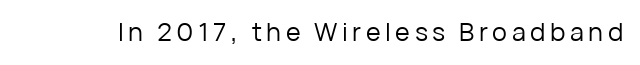
Q: Is the text bold? A: No.
Q: Is the text italic (slanted)? A: No, it is upright.
Q: Is the text underlined? A: No.
